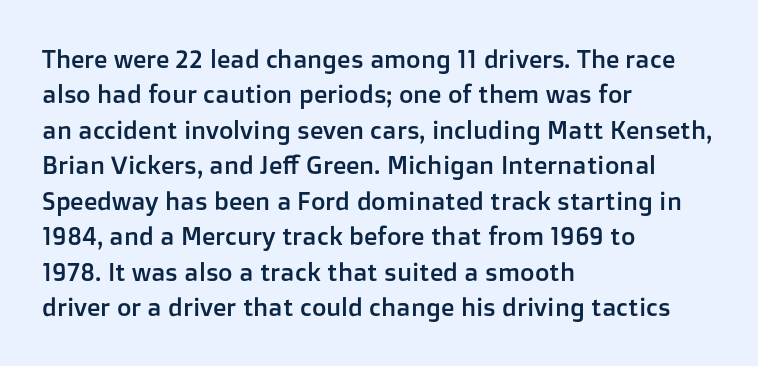
The image shows 25 px text type, upright; set left-aligned, normal line spacing (1.42x), normal letter spacing, not underlined.
